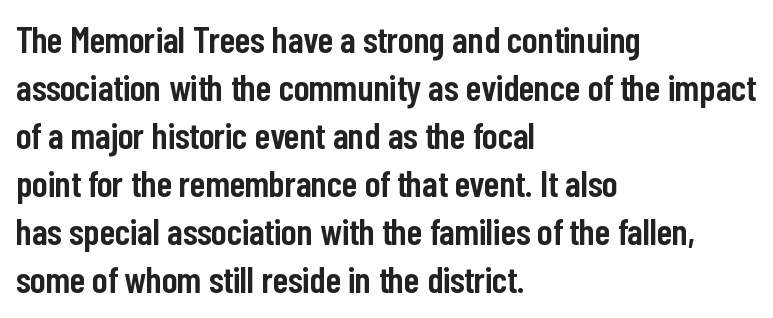
{"serif": "no", "italic": "no", "bold": "semi", "weight": "semibold", "width": "condensed", "stroke_contrast": "low", "x_height": "medium", "monospaced": "no", "underline": "no", "align": "left", "line_spacing": "normal", "line_spacing_ratio": 1.3, "letter_spacing": "normal", "letter_spacing_em": 0.0, "glyph_px": 37}
